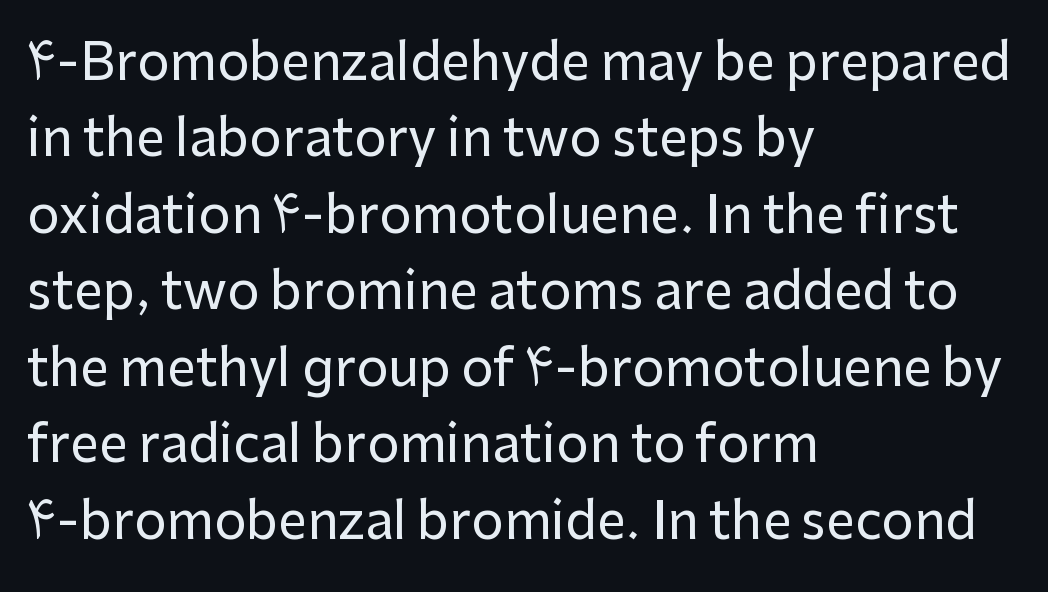
The image shows 51 px sans-serif type, upright; set left-aligned, normal line spacing (1.5x), normal letter spacing, not underlined; low stroke contrast and a medium x-height.
